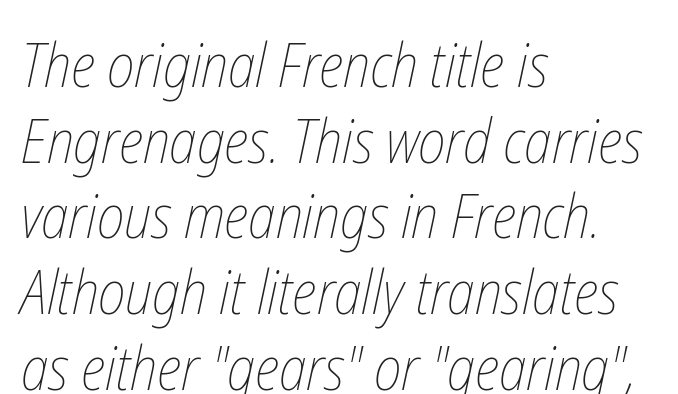
The image shows 61 px thin, condensed type; set left-aligned, line spacing 1.24x, normal letter spacing, not underlined; low stroke contrast and a medium x-height.
